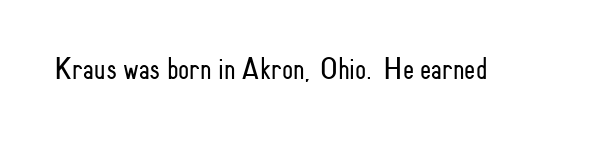
{"serif": "no", "italic": "no", "bold": "no", "weight": "light", "width": "condensed", "stroke_contrast": "low", "x_height": "small", "monospaced": "no", "underline": "no", "letter_spacing": "normal", "letter_spacing_em": 0.0, "glyph_px": 32}
